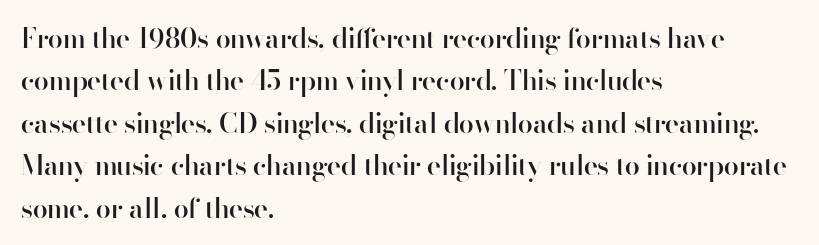
Caption: multi-line text, flush left, ragged right. Compared with typical body copy, the letter spacing here is the same. In terms of leading, this rendering sits right in the middle. Underlining? Definitely not there. How heavy is the stroke? Medium-heavy — a semibold, shy of bold. Style check: upright.
